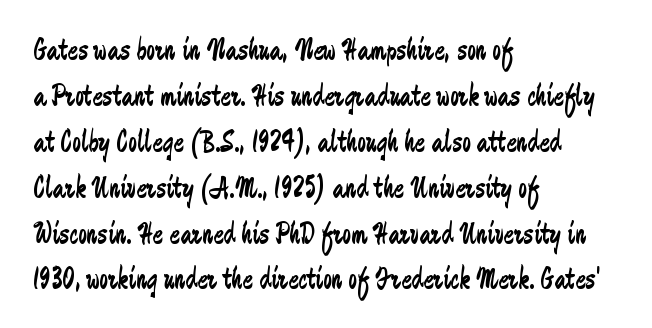
Q: Is the text bold? A: No.
Q: Is the text italic (slanted)? A: Yes.
Q: Is the typeface a serif or a sans-serif typeface? A: Sans-serif.
Q: Is the text underlined? A: No.
Q: How is the paragraph aligned? A: Left-aligned.
Q: Is the spacing between letters normal or unusually wide? A: Normal.
Q: Is the spacing between lines tight, normal or loose? A: Normal.
Q: Width (condensed, normal, or wide)? A: Condensed.
Q: Stroke contrast? A: Low.
Q: x-height? A: Medium.
Q: Monospaced? A: No.
